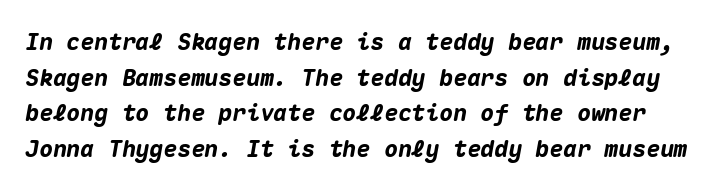
{"italic": "yes", "lean": "right", "slant_degrees": 10, "bold": "yes", "underline": "no", "line_spacing": "normal", "line_spacing_ratio": 1.55, "letter_spacing": "normal", "letter_spacing_em": 0.0, "glyph_px": 23}
